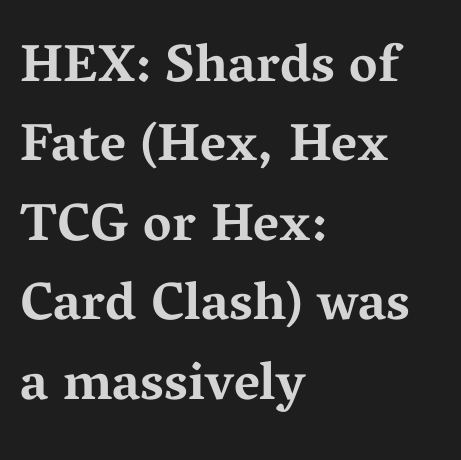
Q: Is the text bold? A: Yes.
Q: Is the text italic (slanted)? A: No, it is upright.
Q: Is the typeface a serif or a sans-serif typeface? A: Serif.
Q: Is the text underlined? A: No.
Q: How is the paragraph aligned? A: Left-aligned.
Q: Is the spacing between letters normal or unusually wide? A: Normal.
Q: Is the spacing between lines tight, normal or loose? A: Normal.
Q: Width (condensed, normal, or wide)? A: Wide.
Q: Stroke contrast? A: Medium.
Q: x-height? A: Medium.
Q: Monospaced? A: No.
